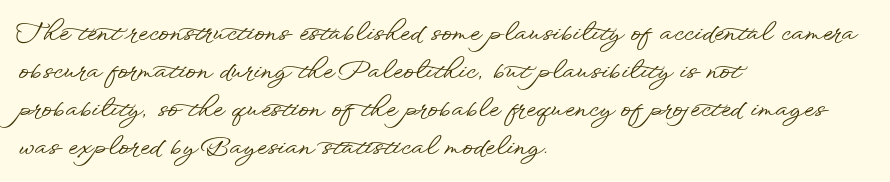
Plain, unruled lines of type. Each word holds together tightly as a unit, with standard inter-letter gaps. Every row of glyphs begins at an identical x-position on the left. Leading matches the norm, producing a regular column.
